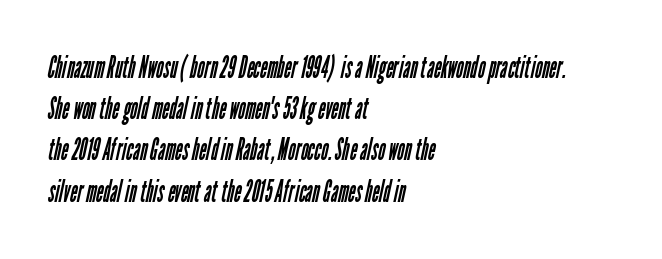
Serif or sans? Sans — the stroke terminals are bare. Think standard paragraph weight, or any step lighter than that. The passage shown is typed in a proportional face where columns would drift. No word sits above an underline. Normally led — the rows are evenly, conventionally spaced.
